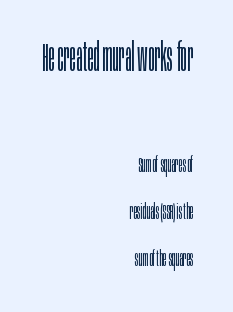
This reads as an unemphasized weight, regular at the heaviest. Examine the stroke ends and you'll find no serifs. The letters stand straight up with perfectly vertical stems. This sample has the flowing, uneven cadence of proportional lettering. The leading is generous, giving the passage an open texture.
